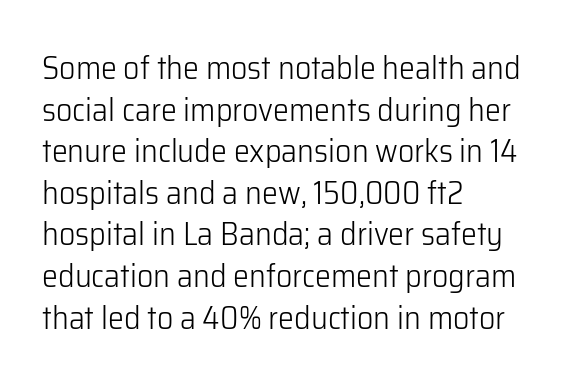
The image shows 32 px light sans-serif type, upright; set left-aligned, normal line spacing (1.3x), normal letter spacing, not underlined; low stroke contrast and a medium x-height.
